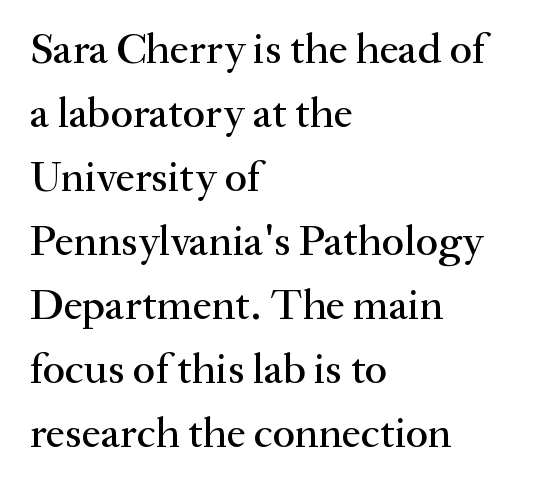
Q: Is the text italic (slanted)? A: No, it is upright.
Q: Is the typeface a serif or a sans-serif typeface? A: Serif.
Q: Is the text underlined? A: No.
Q: How is the paragraph aligned? A: Left-aligned.
Q: Is the spacing between letters normal or unusually wide? A: Normal.
Q: Is the spacing between lines tight, normal or loose? A: Normal.
Q: Width (condensed, normal, or wide)? A: Normal.
Q: Stroke contrast? A: Medium.
Q: x-height? A: Small.
Q: Monospaced? A: No.
